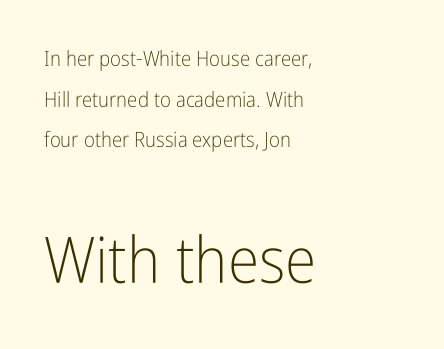
These lines are rendered in a variable-pitch font. The typesetter chose a ragged-right arrangement here. The letters look calm and open, with moderate or lighter stems. No extra tracking has been applied to these lines. The face used here is a sans, in the tradition of grotesques and geometrics.
